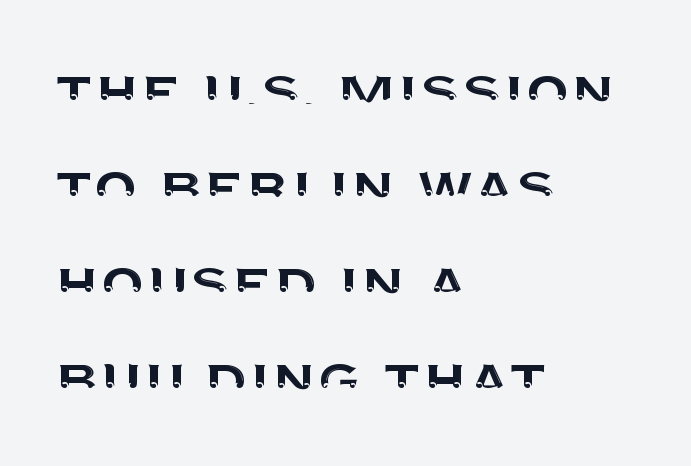
{"serif": "no", "italic": "no", "width": "normal", "stroke_contrast": "medium", "x_height": "large", "monospaced": "no", "underline": "no", "align": "left", "line_spacing": "normal", "line_spacing_ratio": 1.35, "letter_spacing": "normal", "letter_spacing_em": 0.0, "glyph_px": 71}
